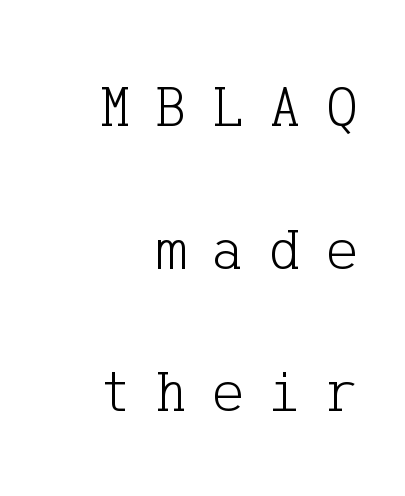
The image shows 61 px light serif type, upright; set right-aligned, loose line spacing (2.34x), unusually wide letter spacing (+0.4 em), not underlined; low stroke contrast and a medium x-height.
